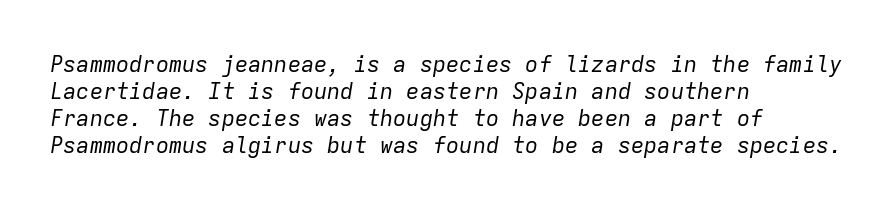
Q: Is the text bold? A: No.
Q: Is the text italic (slanted)? A: Yes, it leans right by about 9 degrees.
Q: Is the text underlined? A: No.
Q: How is the paragraph aligned? A: Left-aligned.
Q: Is the spacing between letters normal or unusually wide? A: Normal.
